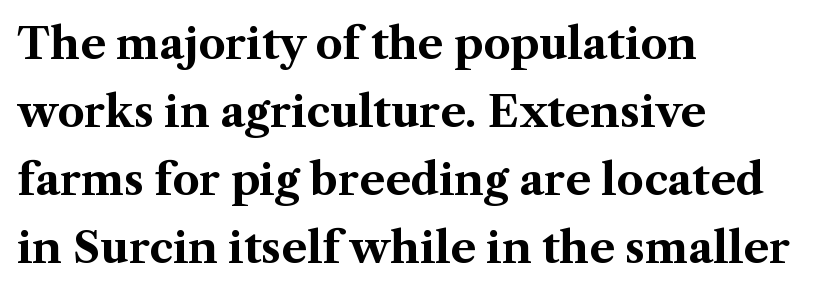
{"serif": "yes", "italic": "no", "bold": "yes", "weight": "bold", "width": "normal", "stroke_contrast": "medium", "x_height": "medium", "monospaced": "no", "underline": "no", "align": "left", "line_spacing": "normal", "line_spacing_ratio": 1.58, "letter_spacing": "normal", "letter_spacing_em": 0.0, "glyph_px": 43}
